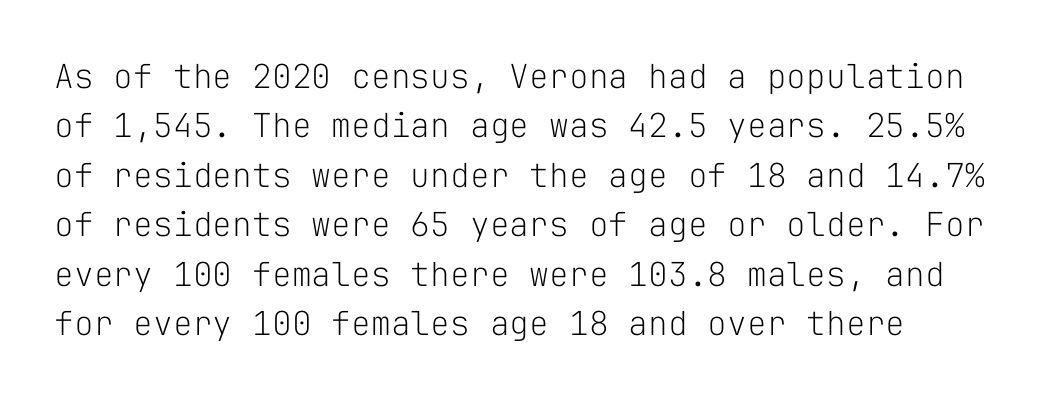
Q: Is the text bold? A: No.
Q: Is the text italic (slanted)? A: No, it is upright.
Q: Is the typeface a serif or a sans-serif typeface? A: Sans-serif.
Q: Is the text underlined? A: No.
Q: Is the spacing between letters normal or unusually wide? A: Normal.
Q: Is the spacing between lines tight, normal or loose? A: Normal.
Q: Width (condensed, normal, or wide)? A: Normal.
Q: Stroke contrast? A: Low.
Q: x-height? A: Medium.
Q: Monospaced? A: Yes.
